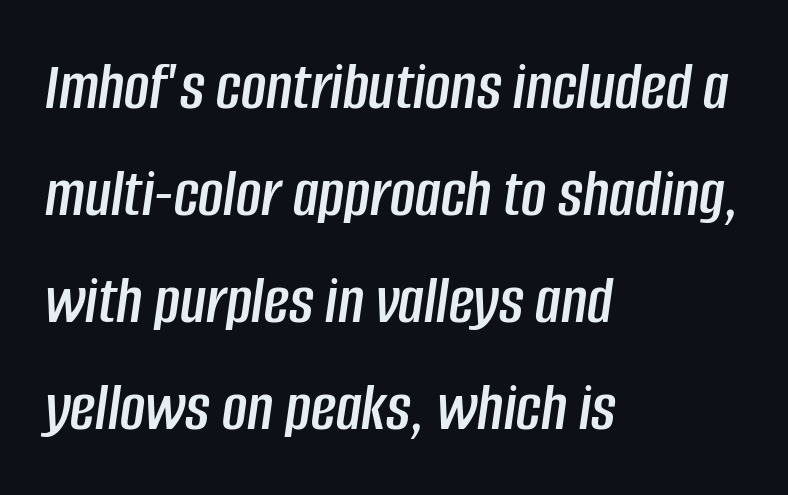
The ragged edge is on the right, which tells us the setting is flush left. Unmarked baselines from the first word to the last. Think of a printed novel: that variable character pitch is what you see here. Tracking here is standard; glyphs follow each other at the usual distance.
